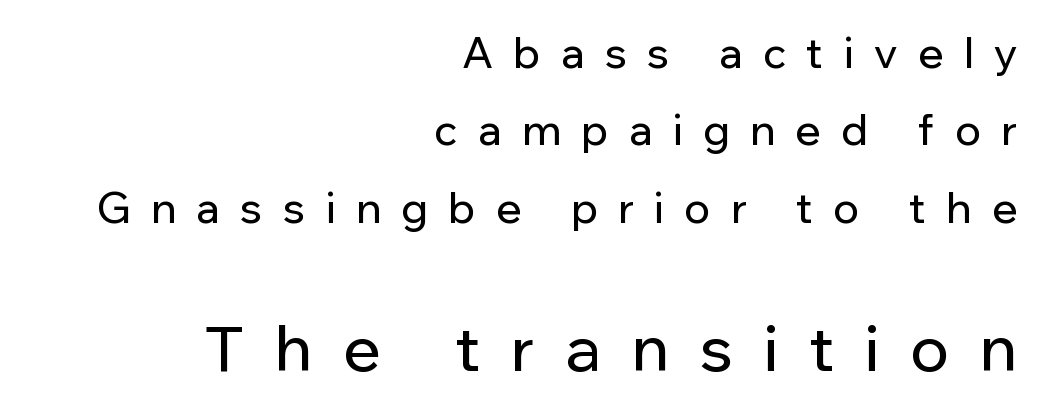
{"serif": "no", "italic": "no", "width": "normal", "stroke_contrast": "low", "x_height": "medium", "monospaced": "no", "underline": "no", "align": "right", "line_spacing_ratio": 1.84, "letter_spacing": "wide", "letter_spacing_em": 0.49, "larger_block": "second", "size_ratio": 1.5, "glyph_px": 63}
